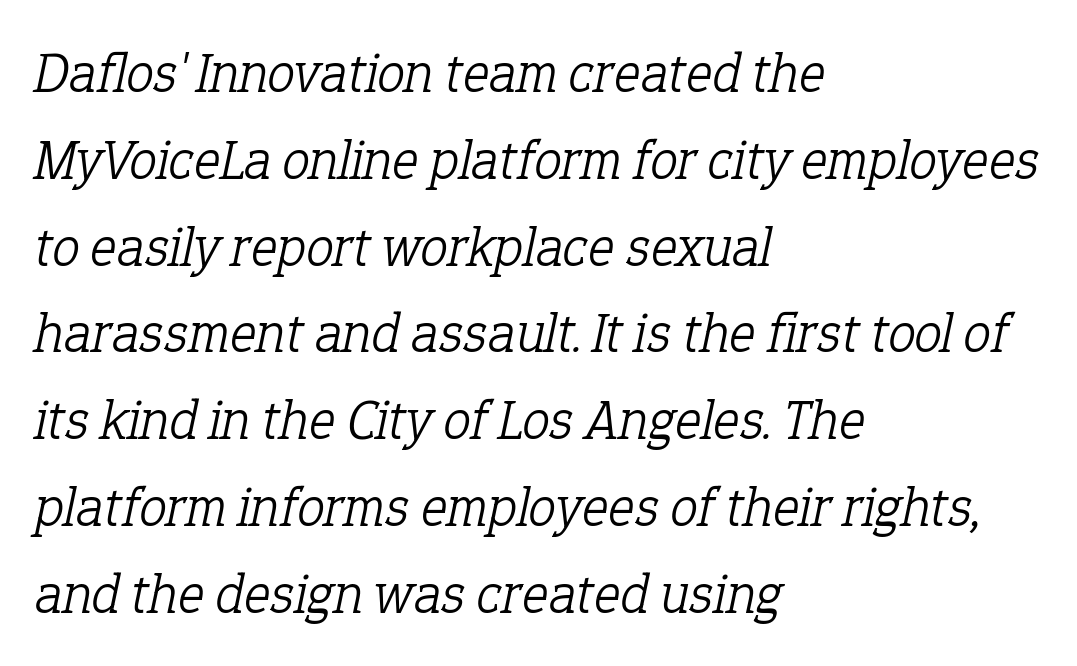
{"serif": "yes", "italic": "yes", "lean": "right", "slant_degrees": 12, "bold": "no", "weight": "light", "width": "normal", "stroke_contrast": "low", "x_height": "medium", "monospaced": "no", "underline": "no", "align": "left", "line_spacing": "normal", "line_spacing_ratio": 1.55, "letter_spacing": "normal", "letter_spacing_em": 0.0, "glyph_px": 56}
